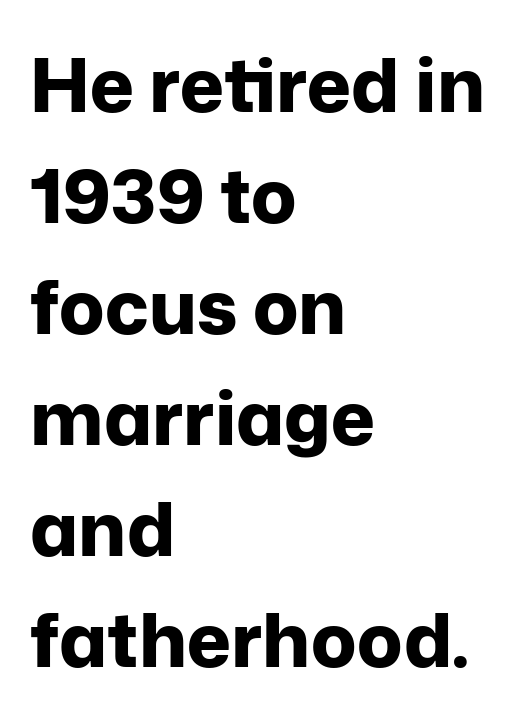
Q: Is the text bold? A: Yes.
Q: Is the text italic (slanted)? A: No, it is upright.
Q: Is the typeface a serif or a sans-serif typeface? A: Sans-serif.
Q: Is the text underlined? A: No.
Q: How is the paragraph aligned? A: Left-aligned.
Q: Is the spacing between letters normal or unusually wide? A: Normal.
Q: Is the spacing between lines tight, normal or loose? A: Normal.
Q: Width (condensed, normal, or wide)? A: Normal.
Q: Stroke contrast? A: Low.
Q: x-height? A: Medium.
Q: Monospaced? A: No.
